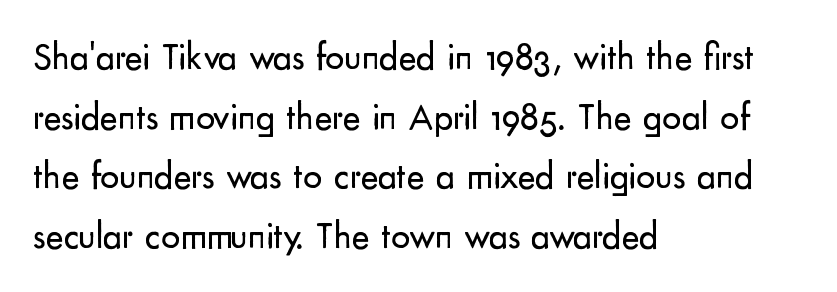
Q: Is the text bold? A: No.
Q: Is the text italic (slanted)? A: No, it is upright.
Q: Is the typeface a serif or a sans-serif typeface? A: Sans-serif.
Q: Is the text underlined? A: No.
Q: How is the paragraph aligned? A: Left-aligned.
Q: Is the spacing between letters normal or unusually wide? A: Normal.
Q: Is the spacing between lines tight, normal or loose? A: Normal.
Q: Width (condensed, normal, or wide)? A: Normal.
Q: Stroke contrast? A: Low.
Q: x-height? A: Small.
Q: Monospaced? A: No.
